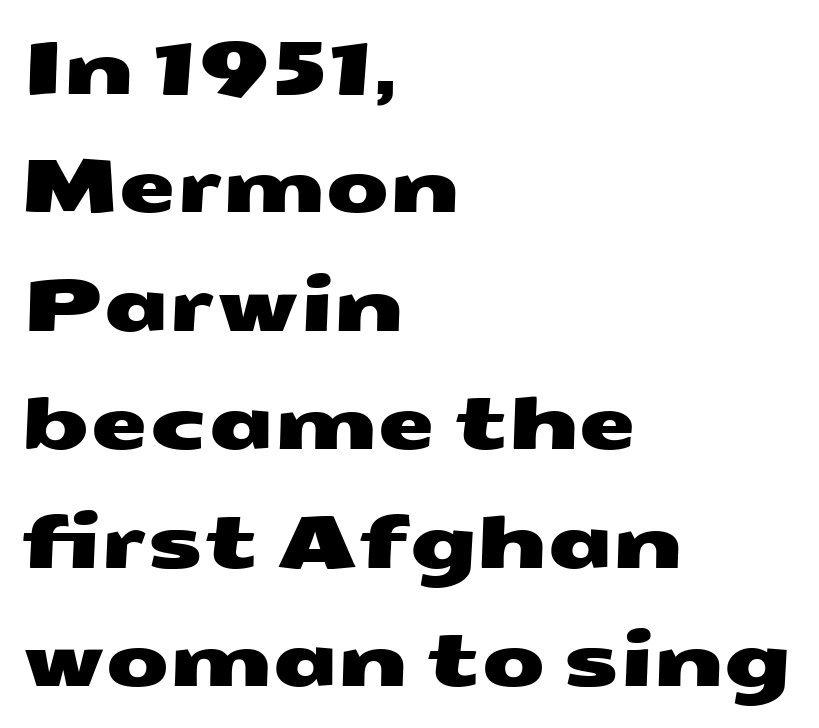
Whoever set this chose a conventional vertical rhythm. The passage shown is not underscored anywhere. The ragged edge is on the right, which tells us the setting is flush left. This sample has the flowing, uneven cadence of proportional lettering. The horizontal fit of the characters is conventional and even.
